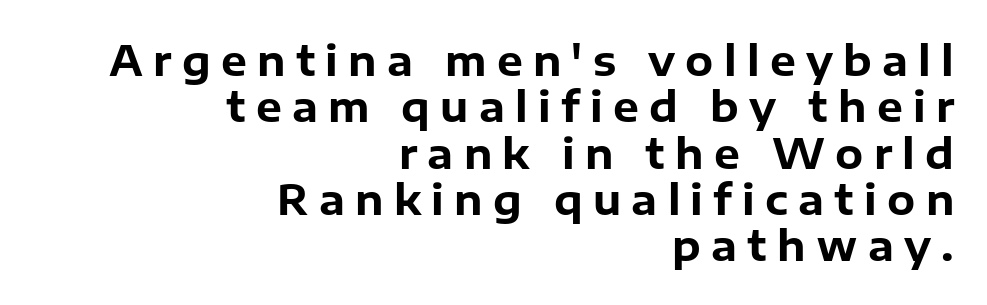
The image shows 41 px bold sans-serif type, upright; set right-aligned, tight line spacing (1.13x), unusually wide letter spacing (+0.25 em), not underlined; low stroke contrast and a medium x-height.
